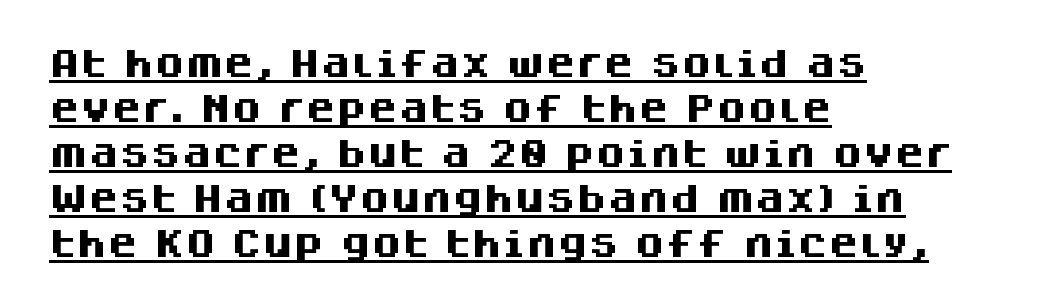
{"serif": "no", "italic": "no", "bold": "yes", "weight": "heavy", "width": "normal", "stroke_contrast": "medium", "x_height": "large", "monospaced": "no", "underline": "yes", "align": "left", "line_spacing": "normal", "line_spacing_ratio": 1.45, "letter_spacing": "normal", "letter_spacing_em": 0.0, "glyph_px": 31}
